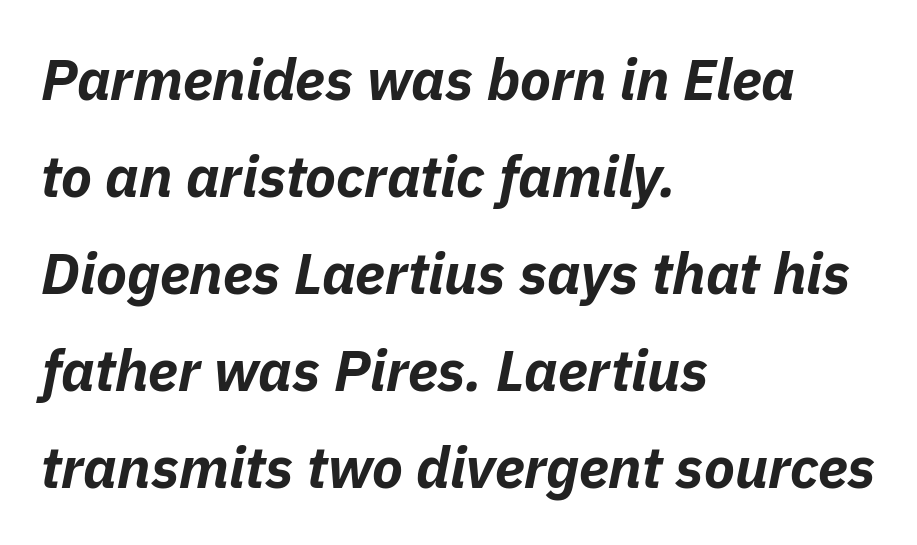
Q: Is the text bold? A: Yes.
Q: Is the text italic (slanted)? A: Yes, it leans right by about 11 degrees.
Q: Is the text underlined? A: No.
Q: How is the paragraph aligned? A: Left-aligned.
Q: Is the spacing between letters normal or unusually wide? A: Normal.
Q: Is the spacing between lines tight, normal or loose? A: Normal.
Q: Width (condensed, normal, or wide)? A: Normal.
Q: Stroke contrast? A: Low.
Q: x-height? A: Medium.
Q: Monospaced? A: No.
